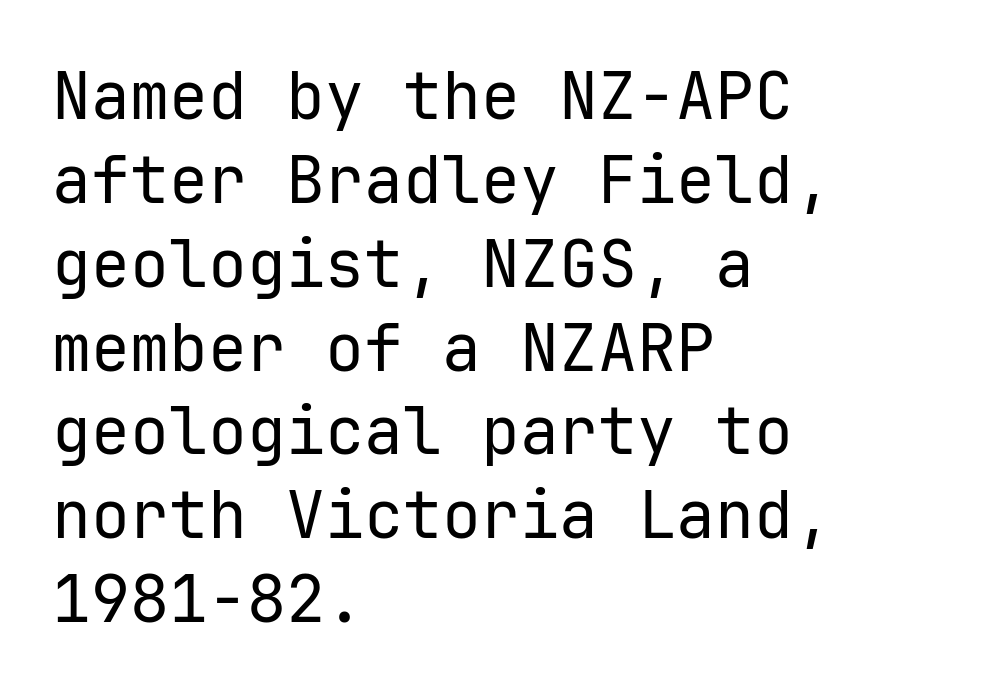
Q: Is the text bold? A: No.
Q: Is the text italic (slanted)? A: No, it is upright.
Q: Is the typeface a serif or a sans-serif typeface? A: Sans-serif.
Q: Is the text underlined? A: No.
Q: How is the paragraph aligned? A: Left-aligned.
Q: Is the spacing between letters normal or unusually wide? A: Normal.
Q: Is the spacing between lines tight, normal or loose? A: Normal.
Q: Width (condensed, normal, or wide)? A: Normal.
Q: Stroke contrast? A: Low.
Q: x-height? A: Medium.
